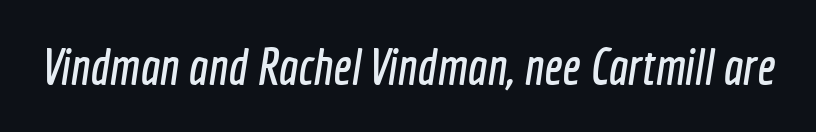
Observe the absence of serifs on each vertical stroke in this sample. Varying glyph widths throughout — classic text-font behaviour. A clean baseline with only descenders dipping below it. This rendering leaves character spacing at its baseline value.
